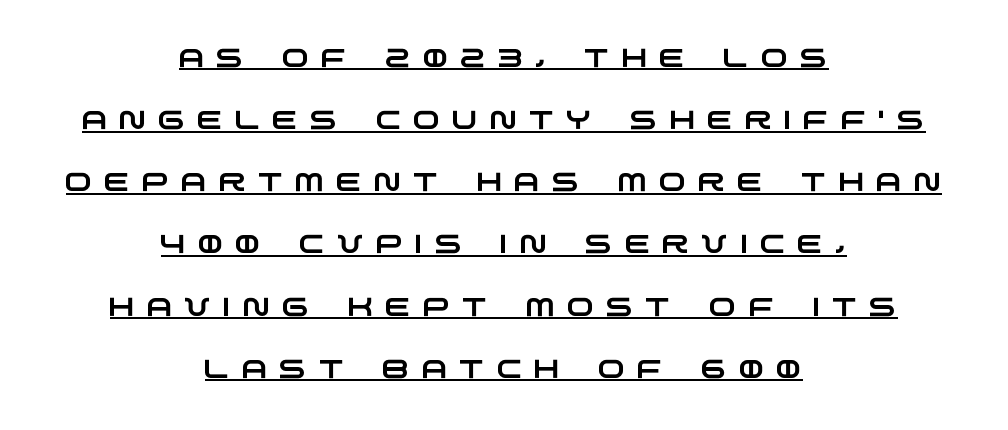
The image shows 26 px text type; set centered, loose line spacing (2.39x), unusually wide letter spacing (+0.46 em), underlined.
